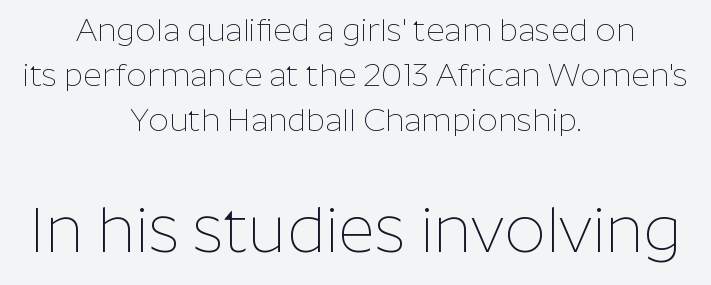
{"serif": "no", "italic": "no", "bold": "no", "weight": "thin", "width": "normal", "stroke_contrast": "low", "x_height": "medium", "monospaced": "no", "underline": "no", "align": "center", "line_spacing": "normal", "line_spacing_ratio": 1.41, "letter_spacing": "normal", "letter_spacing_em": 0.0, "larger_block": "second", "size_ratio": 2.0, "glyph_px": 64}
